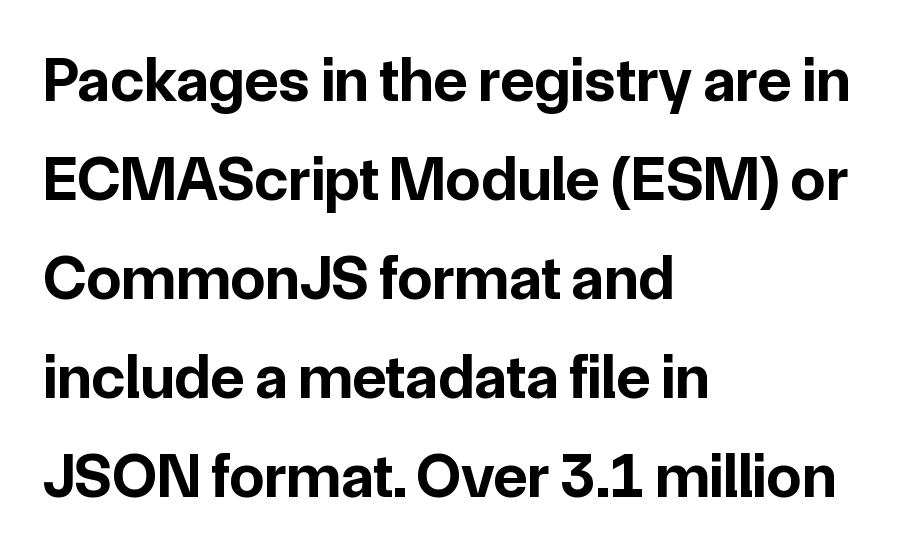
Q: Is the text bold? A: Yes.
Q: Is the text italic (slanted)? A: No, it is upright.
Q: Is the typeface a serif or a sans-serif typeface? A: Sans-serif.
Q: Is the text underlined? A: No.
Q: How is the paragraph aligned? A: Left-aligned.
Q: Is the spacing between letters normal or unusually wide? A: Normal.
Q: Is the spacing between lines tight, normal or loose? A: Normal.
Q: Width (condensed, normal, or wide)? A: Normal.
Q: Stroke contrast? A: Low.
Q: x-height? A: Medium.
Q: Monospaced? A: No.
